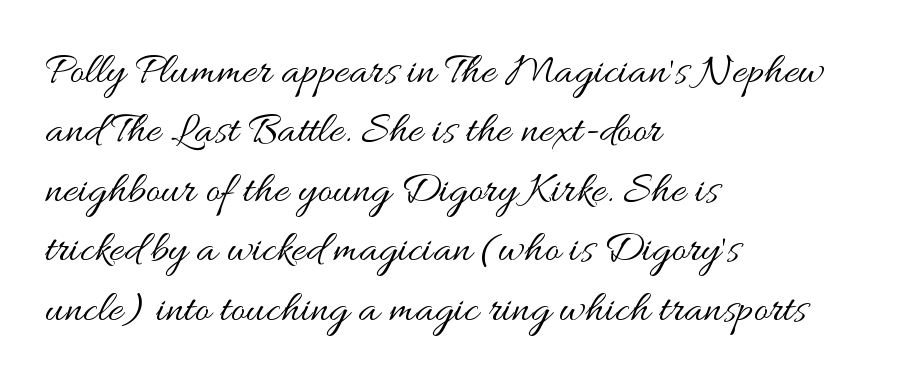
{"bold": "no", "weight": "regular", "width": "wide", "stroke_contrast": "medium", "x_height": "small", "monospaced": "no", "underline": "no", "align": "left", "line_spacing": "normal", "line_spacing_ratio": 1.32, "letter_spacing": "normal", "letter_spacing_em": 0.0, "glyph_px": 45}
